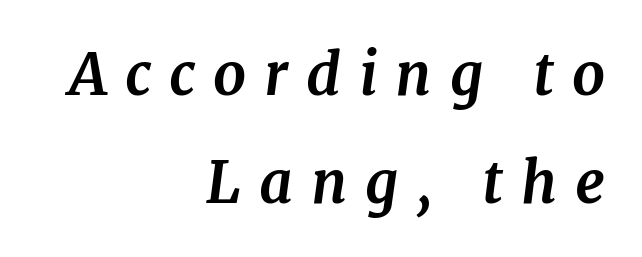
{"serif": "yes", "italic": "yes", "lean": "right", "slant_degrees": 7, "bold": "yes", "weight": "bold", "width": "normal", "stroke_contrast": "medium", "x_height": "medium", "monospaced": "no", "underline": "no", "align": "right", "line_spacing_ratio": 1.87, "letter_spacing": "wide", "letter_spacing_em": 0.31, "glyph_px": 58}
